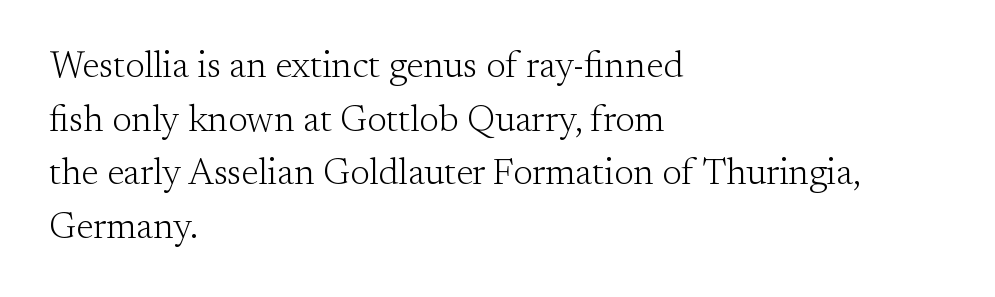
The image shows 37 px light serif type, upright; set left-aligned, normal line spacing (1.45x), normal letter spacing, not underlined; medium stroke contrast and a small x-height.
